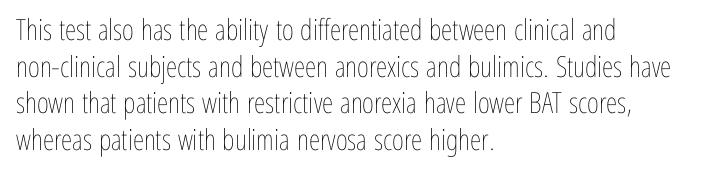
{"italic": "no", "bold": "no", "weight": "thin", "width": "condensed", "stroke_contrast": "low", "x_height": "medium", "monospaced": "no", "underline": "no", "align": "left", "line_spacing": "normal", "line_spacing_ratio": 1.26, "letter_spacing": "normal", "letter_spacing_em": 0.0, "glyph_px": 29}
